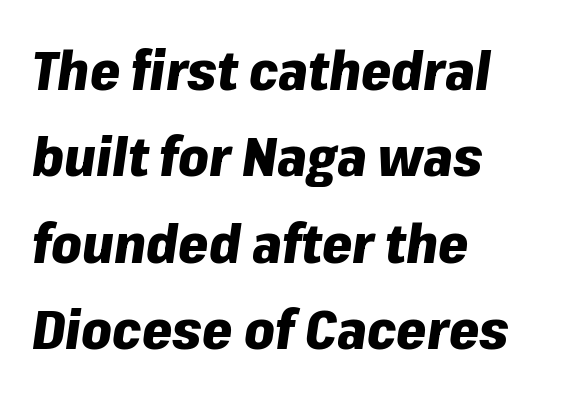
Q: Is the text bold? A: Yes.
Q: Is the text italic (slanted)? A: Yes, it leans right by about 8 degrees.
Q: Is the text underlined? A: No.
Q: How is the paragraph aligned? A: Left-aligned.
Q: Is the spacing between letters normal or unusually wide? A: Normal.
Q: Is the spacing between lines tight, normal or loose? A: Normal.
Q: Width (condensed, normal, or wide)? A: Normal.
Q: Stroke contrast? A: Low.
Q: x-height? A: Medium.
Q: Monospaced? A: No.
